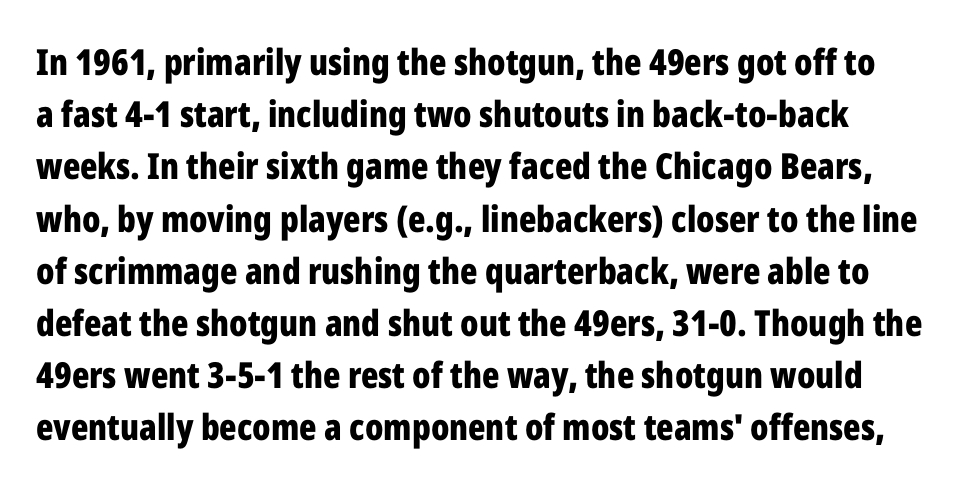
{"serif": "no", "italic": "no", "bold": "yes", "weight": "bold", "width": "condensed", "stroke_contrast": "low", "x_height": "medium", "monospaced": "no", "underline": "no", "line_spacing": "normal", "line_spacing_ratio": 1.45, "letter_spacing": "normal", "letter_spacing_em": 0.0, "glyph_px": 36}
